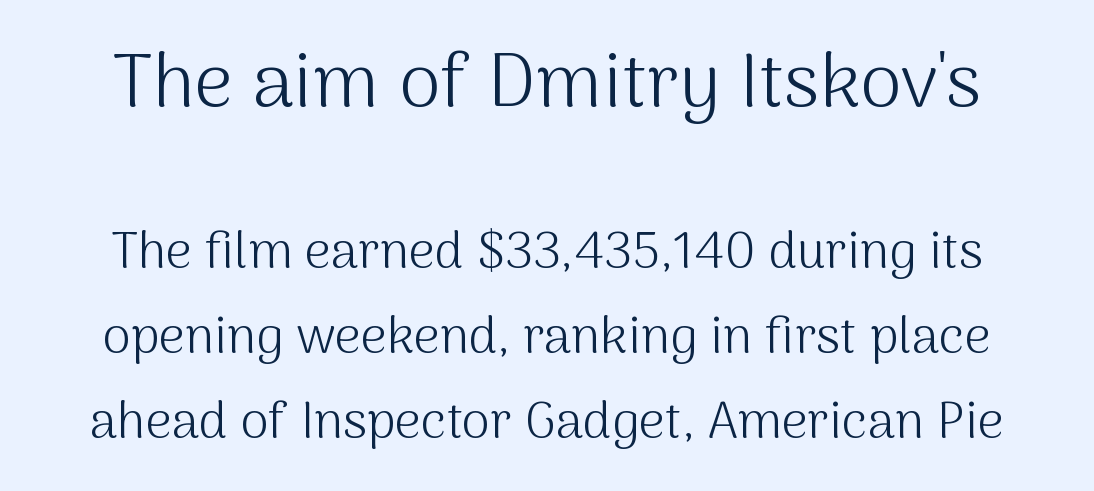
Weight: in the light-to-regular range. Compared with a flush-left layout, this one balances lines on the center instead. Vertical strokes here are truly vertical. Characters follow at the spacing the type designer built in.
